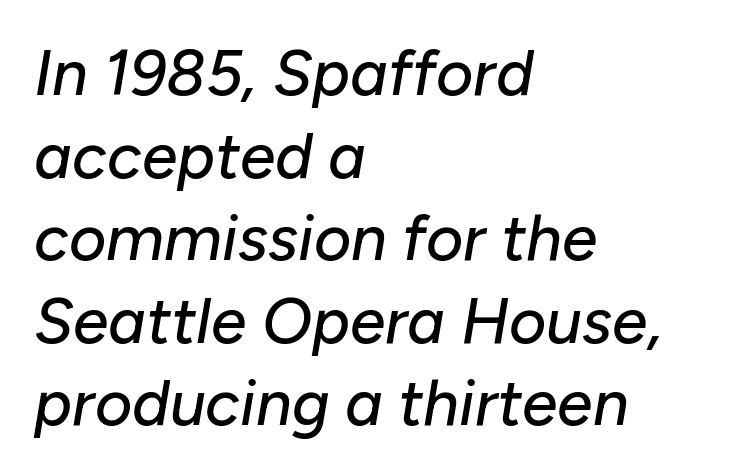
The letters advance in unequal steps, a hallmark of proportional type. Descender tails drop into unmarked territory. Regarding leading, the lines here are spaced in the standard way. The typography opts for an oblique posture over an upright one. Look at the tracking — it's just the regular setting, nothing added.
